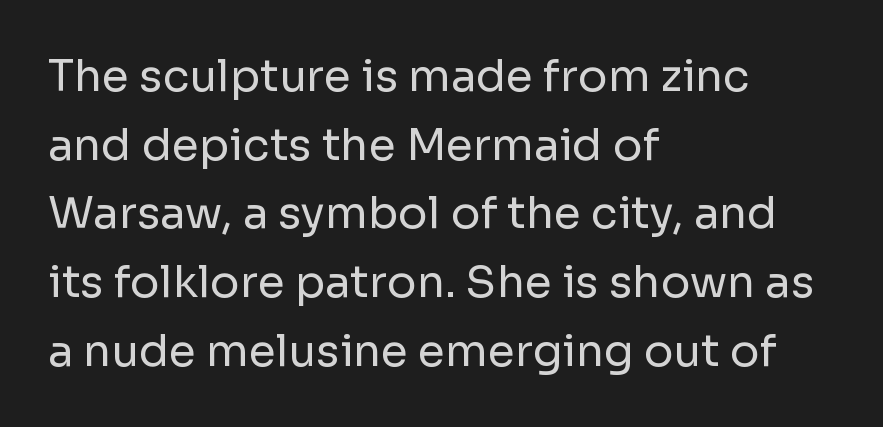
The image shows 44 px regular-weight sans-serif type, upright; set left-aligned, normal line spacing (1.56x), normal letter spacing, not underlined; low stroke contrast and a medium x-height.
